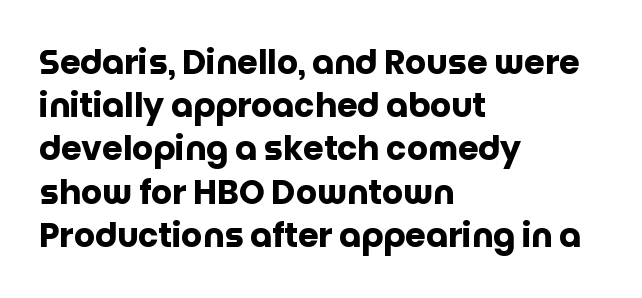
The image shows 33 px heavy sans-serif type, upright; set left-aligned, normal line spacing (1.31x), normal letter spacing, not underlined; low stroke contrast and a large x-height.
